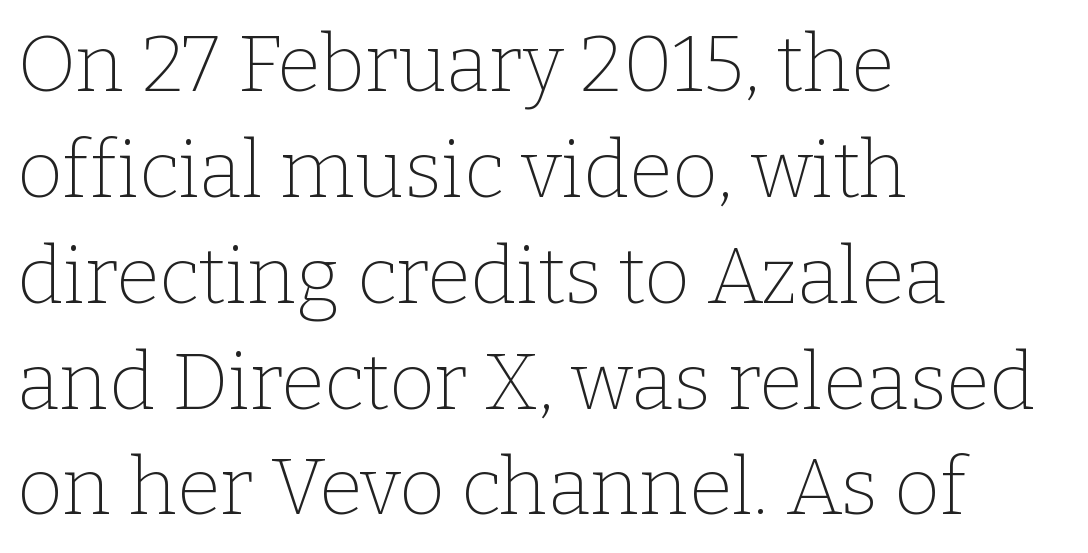
{"serif": "yes", "italic": "no", "bold": "no", "weight": "thin", "width": "normal", "stroke_contrast": "low", "x_height": "medium", "monospaced": "no", "underline": "no", "align": "left", "line_spacing": "normal", "line_spacing_ratio": 1.34, "letter_spacing": "normal", "letter_spacing_em": 0.0, "glyph_px": 79}
